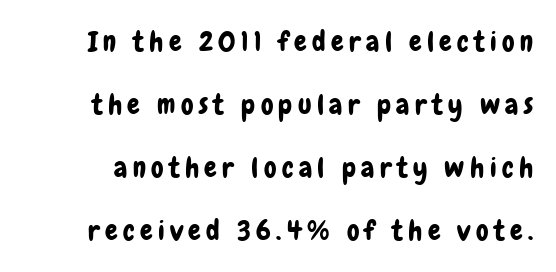
This sample has the flowing, uneven cadence of proportional lettering. The designer went with a sans here, leaving each stem footless. Students, observe: this is what heavily led, spacious text looks like. Rendered with straight, roman letterforms. Descenders hang freely into open space.
